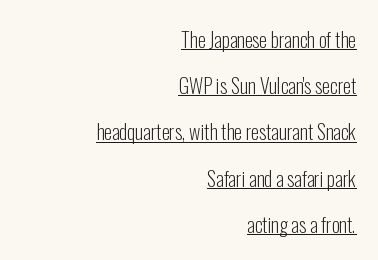
The image shows 20 px text type, upright; set right-aligned, loose line spacing (2.31x), normal letter spacing, underlined.
